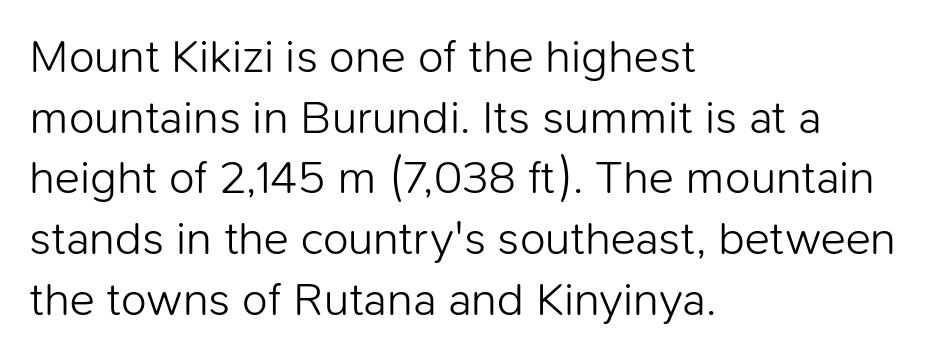
{"serif": "no", "italic": "no", "bold": "no", "weight": "light", "width": "normal", "stroke_contrast": "low", "x_height": "medium", "monospaced": "no", "underline": "no", "align": "left", "line_spacing": "normal", "line_spacing_ratio": 1.29, "letter_spacing": "normal", "letter_spacing_em": 0.0, "glyph_px": 47}
